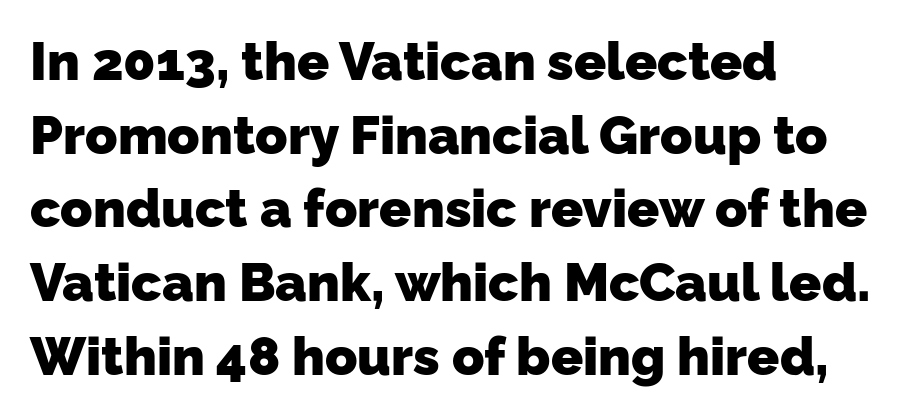
{"serif": "no", "bold": "yes", "weight": "heavy", "width": "normal", "stroke_contrast": "low", "x_height": "medium", "monospaced": "no", "underline": "no", "align": "left", "line_spacing": "normal", "line_spacing_ratio": 1.39, "letter_spacing": "normal", "letter_spacing_em": 0.0, "glyph_px": 53}
